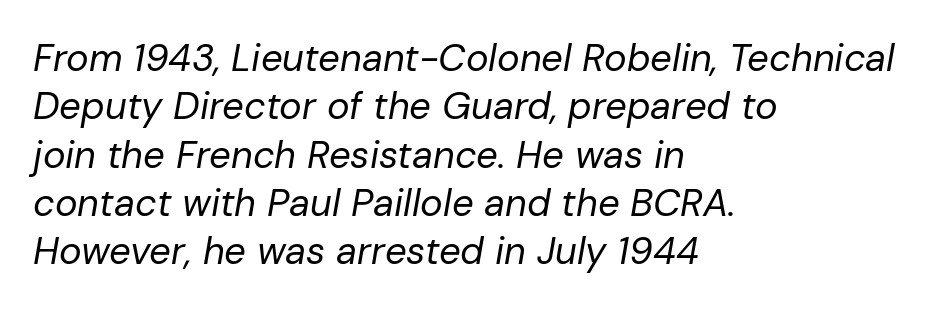
{"italic": "yes", "lean": "right", "slant_degrees": 10, "bold": "no", "weight": "regular", "width": "normal", "stroke_contrast": "low", "x_height": "medium", "monospaced": "no", "underline": "no", "align": "left", "line_spacing": "normal", "line_spacing_ratio": 1.27, "letter_spacing": "normal", "letter_spacing_em": 0.0, "glyph_px": 38}
